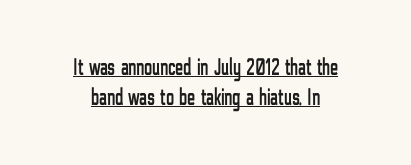
Q: Is the text italic (slanted)? A: No, it is upright.
Q: Is the text underlined? A: Yes.
Q: Is the spacing between letters normal or unusually wide? A: Normal.
Q: Is the spacing between lines tight, normal or loose? A: Normal.
